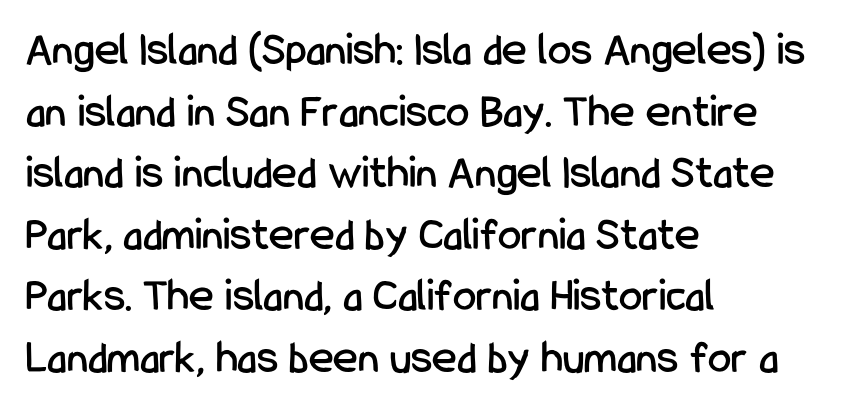
{"serif": "no", "italic": "no", "width": "condensed", "stroke_contrast": "low", "x_height": "medium", "monospaced": "no", "underline": "no", "align": "left", "line_spacing": "normal", "line_spacing_ratio": 1.31, "letter_spacing": "normal", "letter_spacing_em": 0.0, "glyph_px": 47}
